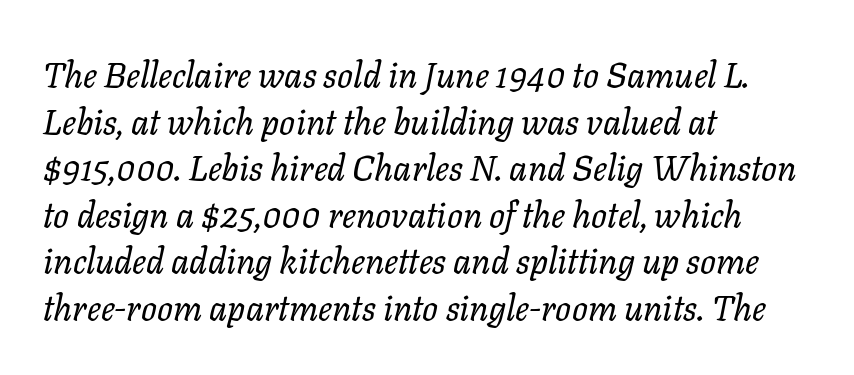
The typeface has the unassuming heft of standard copy or less. Underline: absent. Observe the lean: these are italic letterforms. Standard letterfit; no display-style spreading of the glyphs.
